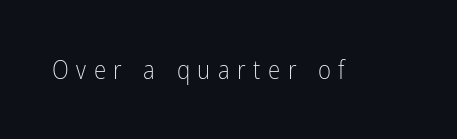
The image shows 25 px text type, upright; set unusually wide letter spacing (+0.3 em), not underlined.
